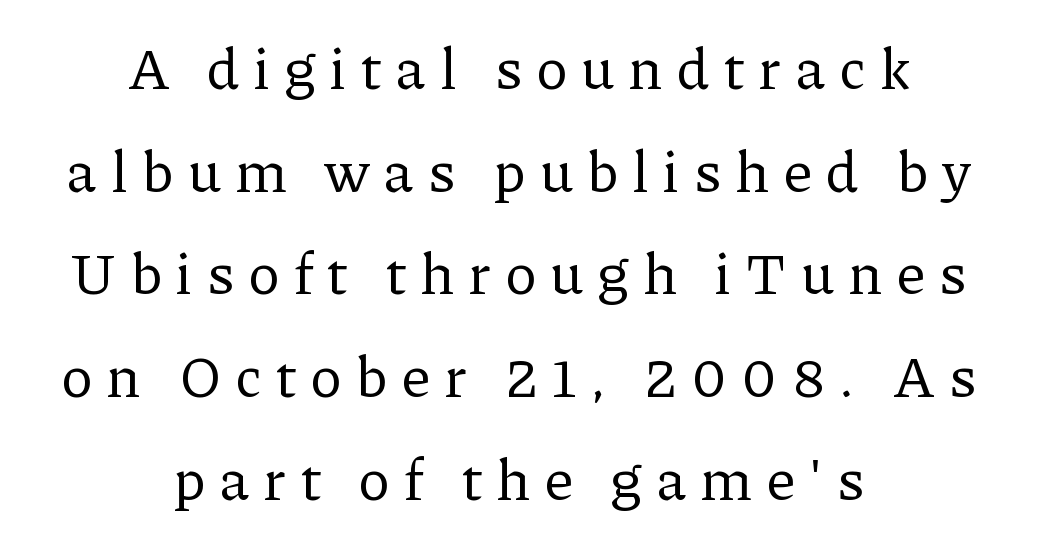
{"serif": "yes", "italic": "no", "bold": "no", "weight": "regular", "width": "normal", "stroke_contrast": "low", "x_height": "medium", "monospaced": "no", "underline": "no", "align": "center", "line_spacing_ratio": 1.74, "letter_spacing": "wide", "letter_spacing_em": 0.25, "glyph_px": 59}
